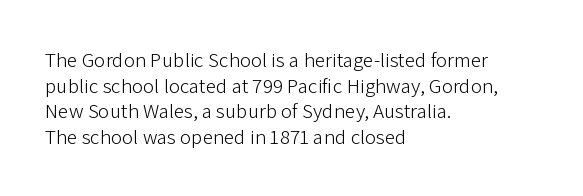
{"italic": "no", "bold": "no", "underline": "no", "align": "left", "line_spacing_ratio": 1.22, "letter_spacing": "normal", "letter_spacing_em": 0.0, "glyph_px": 21}
